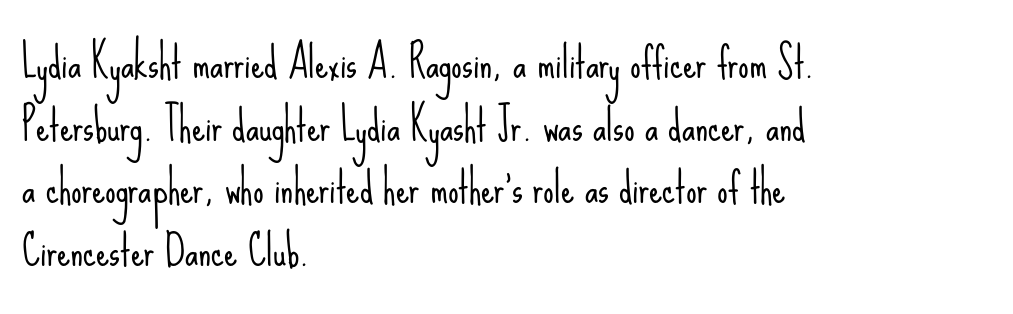
Q: Is the text bold? A: No.
Q: Is the text italic (slanted)? A: No, it is upright.
Q: Is the typeface a serif or a sans-serif typeface? A: Sans-serif.
Q: Is the text underlined? A: No.
Q: How is the paragraph aligned? A: Left-aligned.
Q: Is the spacing between letters normal or unusually wide? A: Normal.
Q: Is the spacing between lines tight, normal or loose? A: Normal.
Q: Width (condensed, normal, or wide)? A: Condensed.
Q: Stroke contrast? A: Low.
Q: x-height? A: Small.
Q: Monospaced? A: No.
